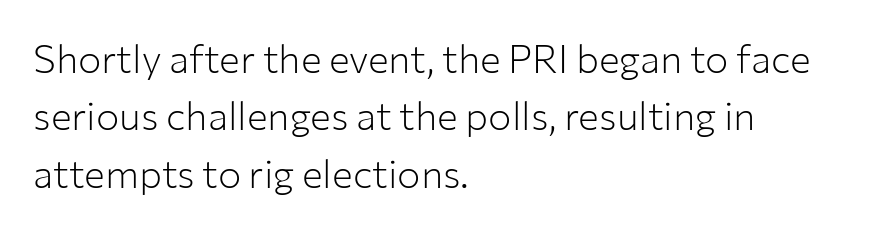
Q: Is the text bold? A: No.
Q: Is the text italic (slanted)? A: No, it is upright.
Q: Is the typeface a serif or a sans-serif typeface? A: Sans-serif.
Q: Is the text underlined? A: No.
Q: How is the paragraph aligned? A: Left-aligned.
Q: Is the spacing between letters normal or unusually wide? A: Normal.
Q: Is the spacing between lines tight, normal or loose? A: Normal.
Q: Width (condensed, normal, or wide)? A: Normal.
Q: Stroke contrast? A: Low.
Q: x-height? A: Medium.
Q: Monospaced? A: No.
